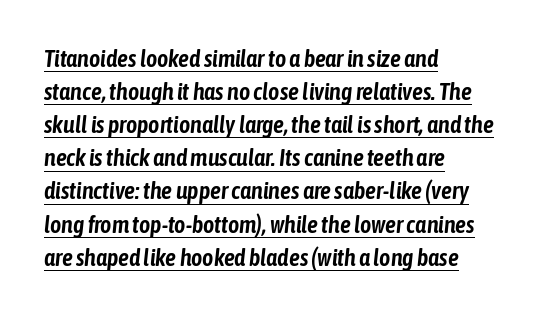
{"italic": "yes", "lean": "right", "slant_degrees": 6, "underline": "yes", "align": "left", "line_spacing": "normal", "line_spacing_ratio": 1.38, "letter_spacing": "normal", "letter_spacing_em": 0.0, "glyph_px": 24}
